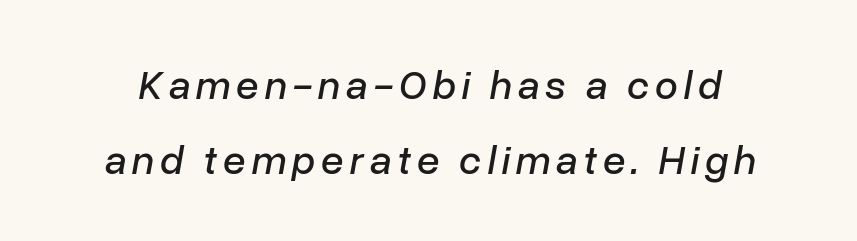
The image shows 41 px text type, italic (leaning right); set line spacing 1.82x, not underlined; low stroke contrast and a medium x-height.
